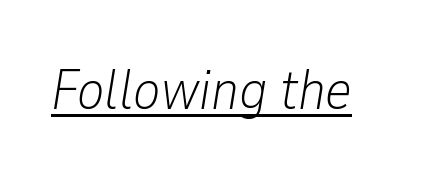
{"italic": "yes", "lean": "right", "slant_degrees": 9, "bold": "no", "weight": "light", "width": "condensed", "stroke_contrast": "low", "x_height": "medium", "monospaced": "no", "underline": "yes", "letter_spacing": "normal", "letter_spacing_em": 0.0, "glyph_px": 57}
